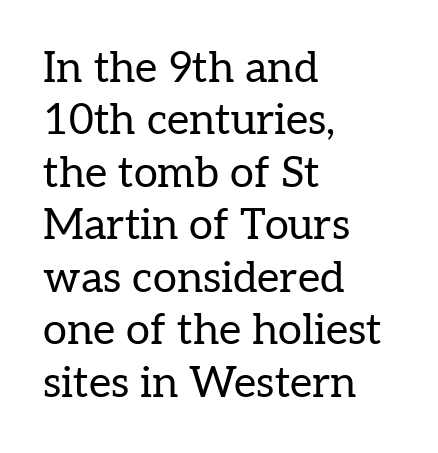
{"serif": "yes", "italic": "no", "bold": "no", "weight": "regular", "width": "normal", "stroke_contrast": "low", "x_height": "medium", "monospaced": "no", "underline": "no", "align": "left", "line_spacing_ratio": 1.22, "letter_spacing": "normal", "letter_spacing_em": 0.0, "glyph_px": 43}
